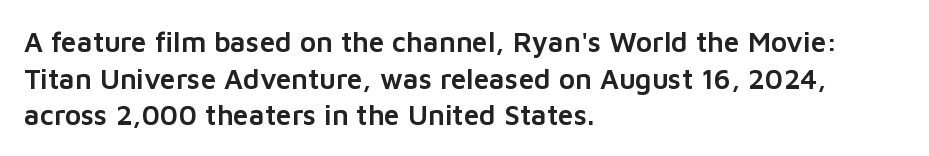
{"serif": "no", "italic": "no", "width": "normal", "stroke_contrast": "low", "x_height": "medium", "monospaced": "no", "underline": "no", "align": "left", "line_spacing": "normal", "line_spacing_ratio": 1.31, "letter_spacing": "normal", "letter_spacing_em": 0.0, "glyph_px": 28}
